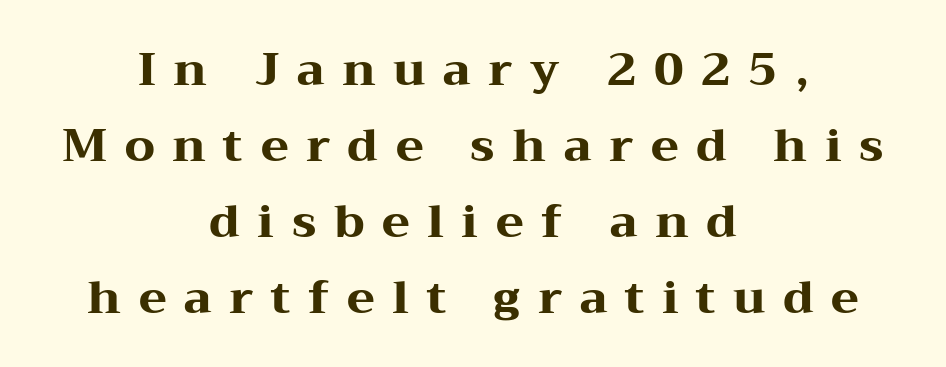
The image shows 46 px heavy, wide serif type, upright; set centered, normal line spacing (1.65x), unusually wide letter spacing (+0.38 em), not underlined; medium stroke contrast and a medium x-height.
